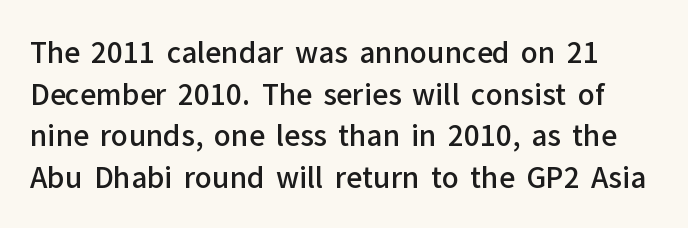
Letters rest on an invisible, unmarked baseline. Letter spacing: default. Spacing verdict: proportional, widths tailored to each character. Check where the strokes stop: nothing finishes them off — pure sans.
